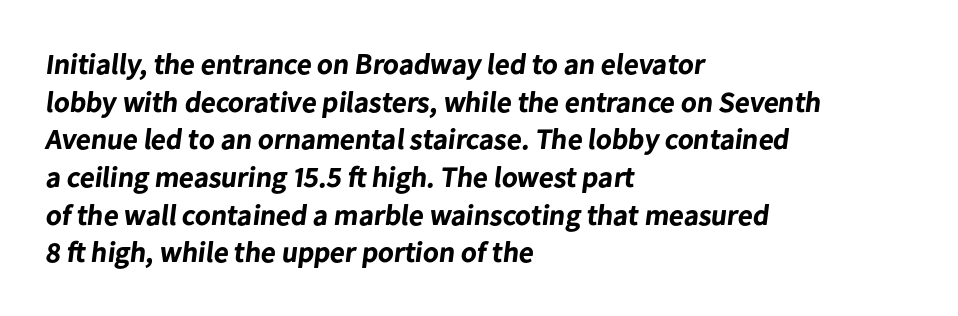
The space directly below the letters is spotless. Is this a fixed-width face? No — the glyphs have proportional, varying widths. Serifs: no, the terminals of the letterforms are clean. Line starts are locked; line ends wander. A dark, heavy texture on the line: the type is bold.
